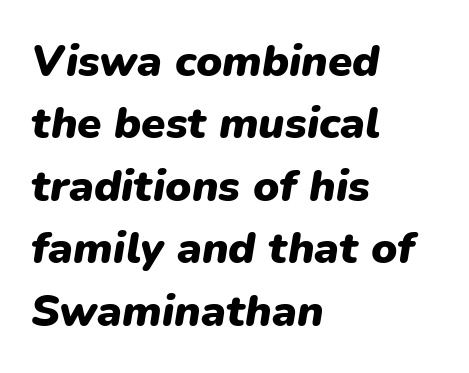
The characters look thick and weighty, a clear bold. This block has exactly the height ordinary leading produces. Default kerning and tracking; the words read as compact shapes. Posture: slanted. Visually the block forms a straight wall on the left and a jagged coastline on the right. The face used here is proportionally spaced, like ordinary book or web type.
